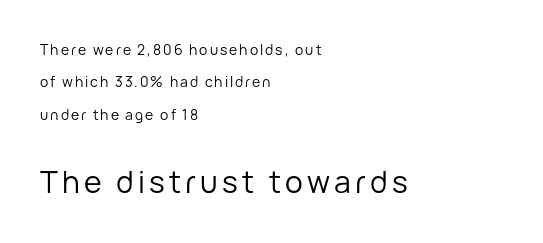
{"serif": "no", "italic": "no", "bold": "no", "weight": "regular", "width": "normal", "stroke_contrast": "low", "x_height": "medium", "monospaced": "no", "underline": "no", "align": "left", "line_spacing": "loose", "line_spacing_ratio": 2.32, "larger_block": "second", "size_ratio": 2.14, "glyph_px": 30}
